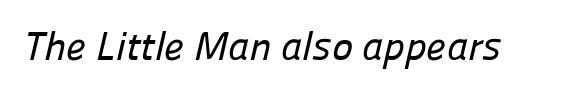
The face used here is proportionally spaced, like ordinary book or web type. The letters carry no serifs — their stems end cleanly without finishing strokes. Each row of text sits above clean, open space. The tracking reads as untouched default to a designer's eye.
